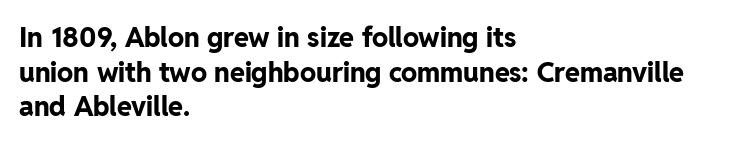
Q: Is the text bold? A: Yes.
Q: Is the text italic (slanted)? A: No, it is upright.
Q: Is the text underlined? A: No.
Q: How is the paragraph aligned? A: Left-aligned.
Q: Is the spacing between letters normal or unusually wide? A: Normal.
Q: Is the spacing between lines tight, normal or loose? A: Normal.
